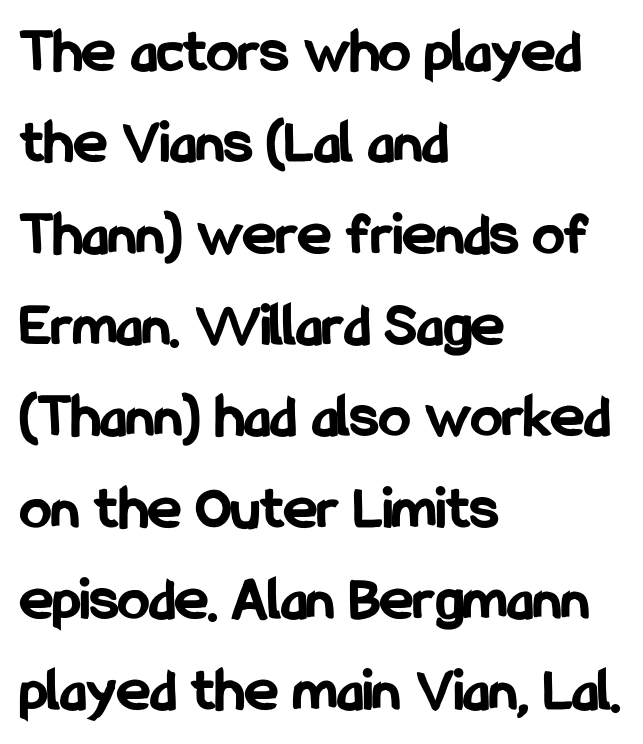
{"serif": "no", "italic": "no", "bold": "yes", "weight": "bold", "width": "condensed", "stroke_contrast": "low", "x_height": "medium", "monospaced": "no", "underline": "no", "align": "left", "line_spacing": "normal", "line_spacing_ratio": 1.45, "letter_spacing": "normal", "letter_spacing_em": 0.0, "glyph_px": 63}
